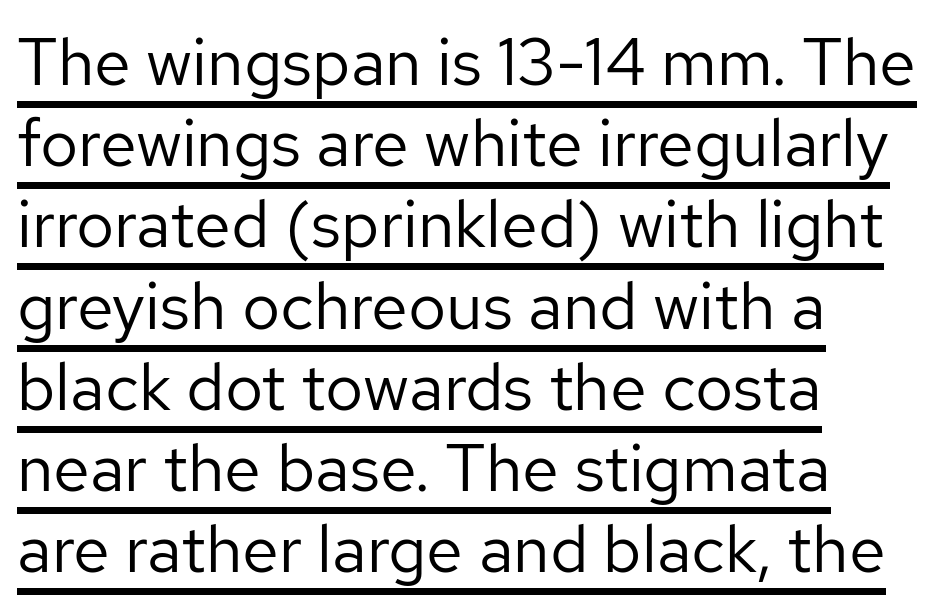
Weight: in the light-to-regular range. Rendered with straight, roman letterforms. Caption: lettering with a line underneath. The rag falls on the right side of this text block.
